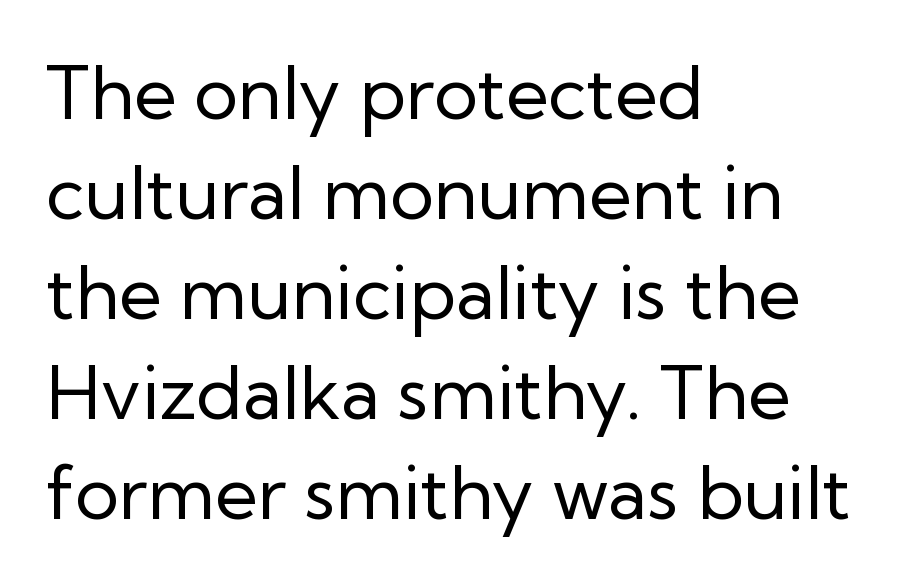
The image shows 74 px regular-weight sans-serif type, upright; set left-aligned, normal line spacing (1.35x), normal letter spacing, not underlined; low stroke contrast and a medium x-height.
